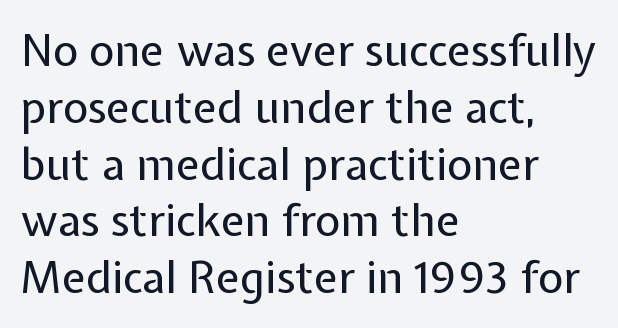
The weight tops out at a normal text grade. A clean baseline with only descenders dipping below it. Varying glyph widths throughout — classic text-font behaviour. The ragged edge is on the right, which tells us the setting is flush left.
